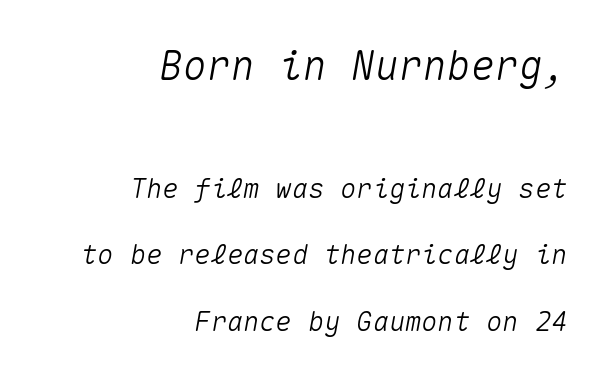
{"italic": "yes", "lean": "right", "slant_degrees": 10, "width": "normal", "stroke_contrast": "medium", "x_height": "medium", "monospaced": "yes", "underline": "no", "align": "right", "line_spacing": "loose", "line_spacing_ratio": 2.47, "letter_spacing": "normal", "letter_spacing_em": 0.0, "larger_block": "first", "size_ratio": 1.48, "glyph_px": 40}
